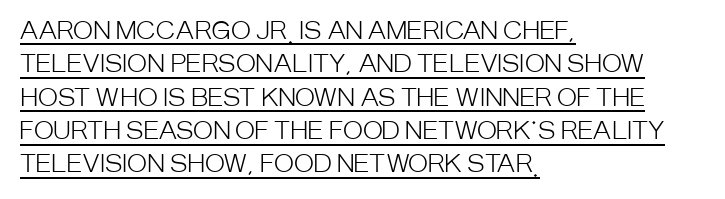
{"italic": "no", "bold": "no", "underline": "yes", "align": "left", "line_spacing": "normal", "line_spacing_ratio": 1.39, "letter_spacing": "normal", "letter_spacing_em": 0.0, "glyph_px": 24}
